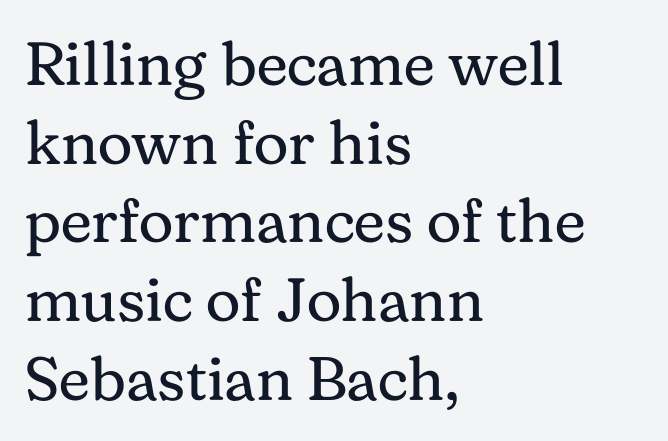
The rendering uses natural spacing where letterforms have individual widths. The block of text has a typical density, with ordinary space between rows. Examine the stroke ends and you'll spot serifs. The specimen reads as upright at a glance.
